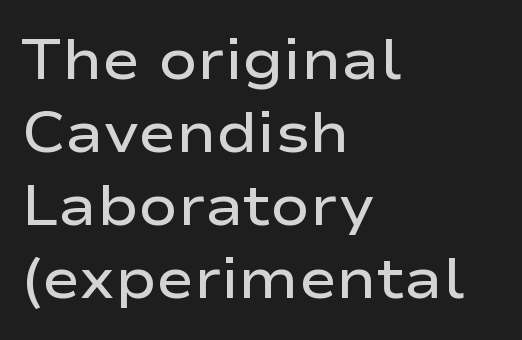
{"serif": "no", "italic": "no", "bold": "semi", "weight": "semibold", "width": "wide", "stroke_contrast": "low", "x_height": "medium", "monospaced": "no", "underline": "no", "align": "left", "line_spacing": "normal", "line_spacing_ratio": 1.28, "letter_spacing": "normal", "letter_spacing_em": 0.0, "glyph_px": 57}
